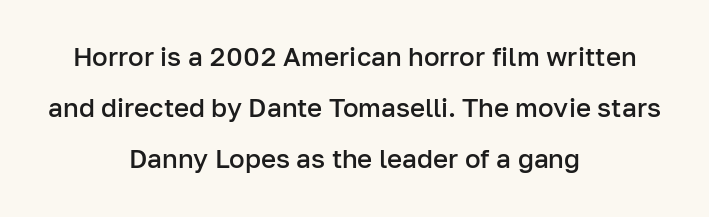
{"italic": "no", "bold": "semi", "underline": "no", "align": "center", "line_spacing": "loose", "line_spacing_ratio": 1.97, "letter_spacing": "normal", "letter_spacing_em": 0.0, "glyph_px": 26}
